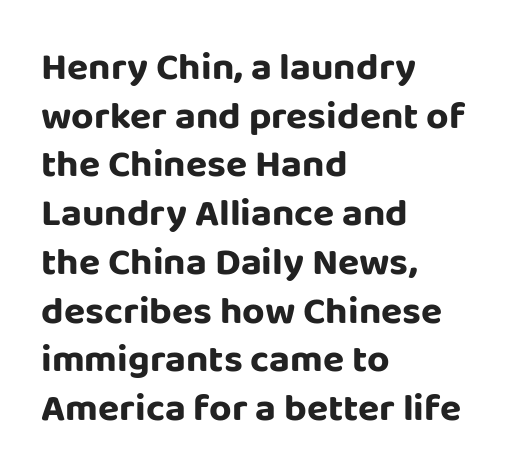
{"serif": "no", "italic": "no", "width": "normal", "stroke_contrast": "low", "x_height": "large", "monospaced": "no", "underline": "no", "align": "left", "line_spacing": "normal", "line_spacing_ratio": 1.25, "letter_spacing": "normal", "letter_spacing_em": 0.0, "glyph_px": 39}
